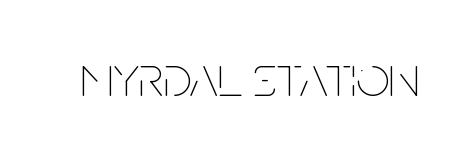
In terms of letterspacing, this is plain default setting. The lettering holds an erect, upright posture throughout. Clear beneath every line of the passage. The cut favours lightness, reaching ordinary text weight at its darkest.
